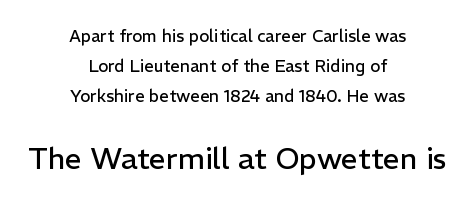
{"serif": "no", "italic": "no", "bold": "no", "weight": "regular", "width": "normal", "stroke_contrast": "low", "x_height": "medium", "monospaced": "no", "underline": "no", "align": "center", "line_spacing_ratio": 1.76, "letter_spacing": "normal", "letter_spacing_em": 0.0, "larger_block": "second", "size_ratio": 1.76, "glyph_px": 30}
